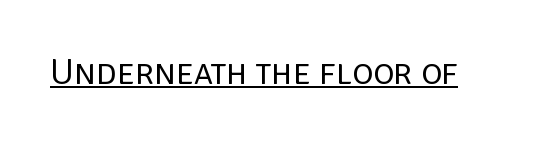
The image shows 36 px regular-weight sans-serif type, upright; set normal letter spacing, underlined; low stroke contrast and a large x-height.
